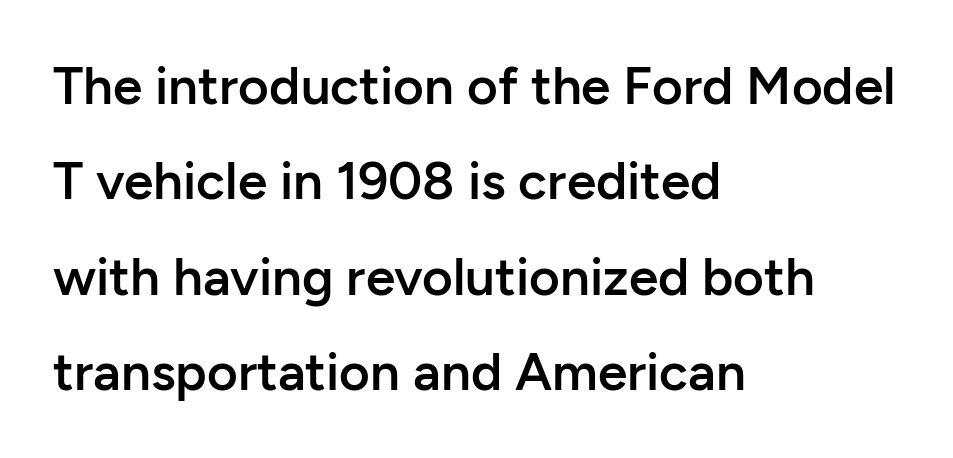
{"serif": "no", "italic": "no", "bold": "semi", "weight": "semibold", "width": "normal", "stroke_contrast": "low", "x_height": "medium", "monospaced": "no", "underline": "no", "align": "left", "line_spacing_ratio": 1.8, "letter_spacing": "normal", "letter_spacing_em": 0.0, "glyph_px": 53}
